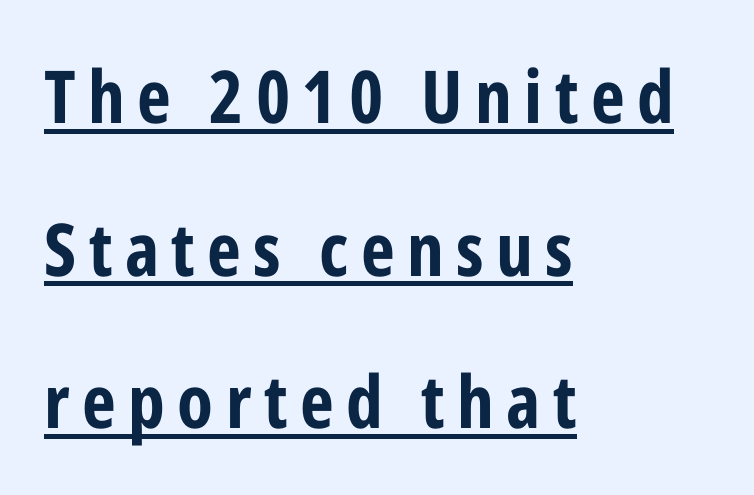
This sample uses an upright cut, with every glyph sitting square on the baseline. What decoration does the sample have? An underline. Typesetter's note: full bold, strokes at maximum text heaviness. This sample is left-justified, so line endings fall wherever the words run out.
